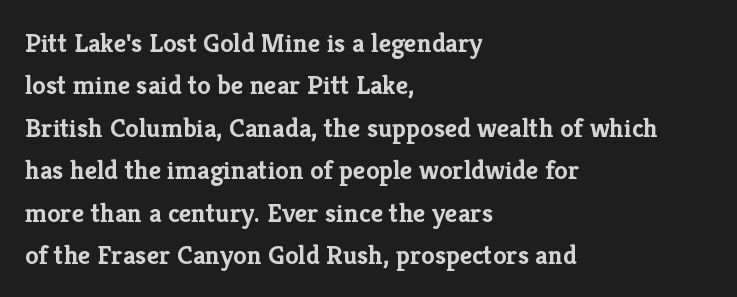
Q: Is the text bold? A: Yes.
Q: Is the text italic (slanted)? A: No, it is upright.
Q: Is the text underlined? A: No.
Q: How is the paragraph aligned? A: Left-aligned.
Q: Is the spacing between letters normal or unusually wide? A: Normal.
Q: Is the spacing between lines tight, normal or loose? A: Normal.
